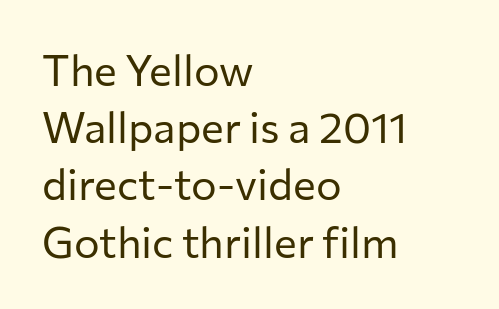
{"serif": "no", "italic": "no", "bold": "no", "weight": "regular", "width": "normal", "stroke_contrast": "low", "x_height": "medium", "monospaced": "no", "underline": "no", "align": "left", "line_spacing": "normal", "line_spacing_ratio": 1.33, "letter_spacing": "normal", "letter_spacing_em": 0.0, "glyph_px": 43}
